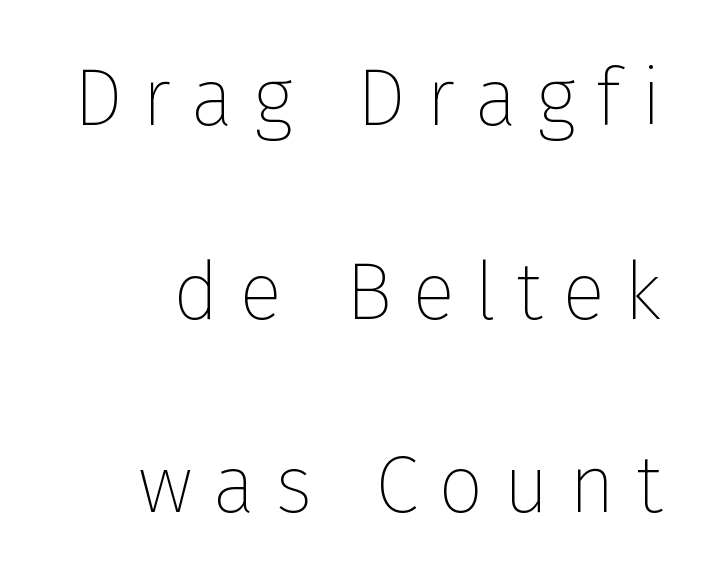
Q: Is the text bold? A: No.
Q: Is the text italic (slanted)? A: No, it is upright.
Q: Is the typeface a serif or a sans-serif typeface? A: Sans-serif.
Q: Is the text underlined? A: No.
Q: Is the spacing between letters normal or unusually wide? A: Unusually wide.
Q: Is the spacing between lines tight, normal or loose? A: Loose.
Q: Width (condensed, normal, or wide)? A: Normal.
Q: Stroke contrast? A: Low.
Q: x-height? A: Medium.
Q: Monospaced? A: No.
